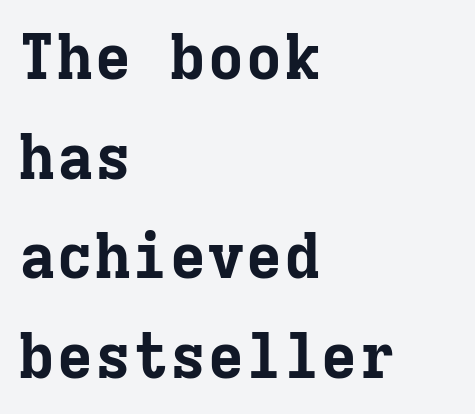
Q: Is the text bold? A: Yes.
Q: Is the text italic (slanted)? A: No, it is upright.
Q: Is the typeface a serif or a sans-serif typeface? A: Serif.
Q: Is the text underlined? A: No.
Q: How is the paragraph aligned? A: Left-aligned.
Q: Is the spacing between letters normal or unusually wide? A: Normal.
Q: Is the spacing between lines tight, normal or loose? A: Normal.
Q: Width (condensed, normal, or wide)? A: Normal.
Q: Stroke contrast? A: Low.
Q: x-height? A: Medium.
Q: Monospaced? A: Yes.
